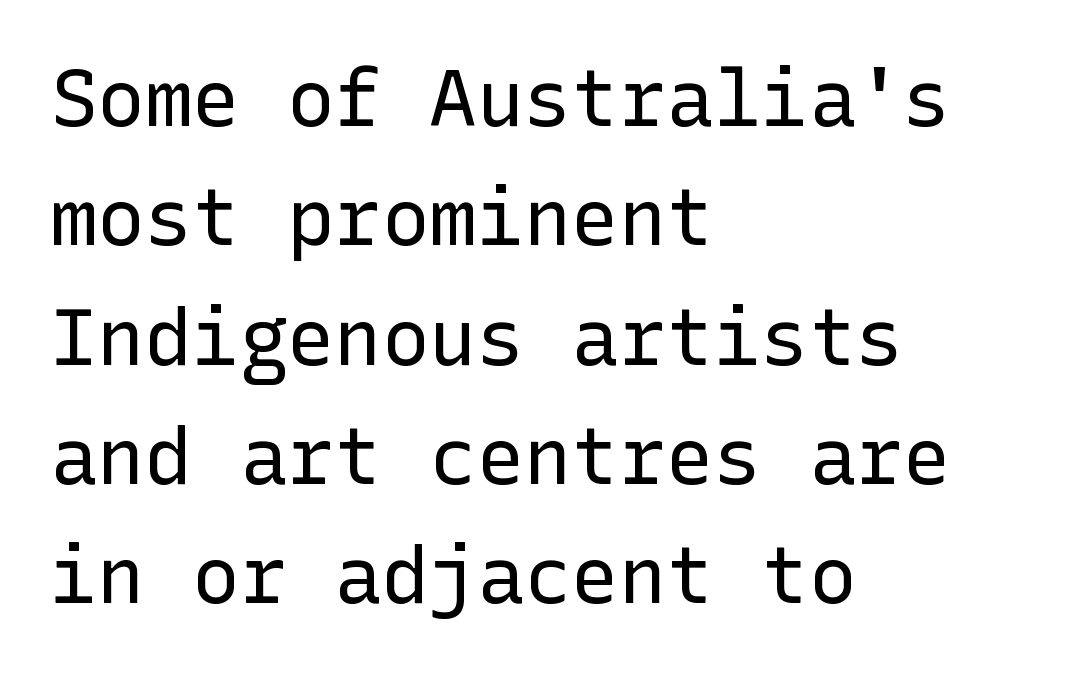
The space between consecutive lines is moderate. If you drew a line through each stem, it would be perfectly vertical. Each word holds together tightly as a unit, with standard inter-letter gaps. Caption: face not bold, strokes unweighted. Type style note: lacks serifs. Visually the block forms a straight wall on the left and a jagged coastline on the right.
